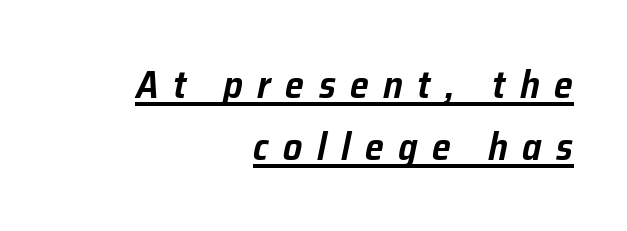
The image shows 38 px text type, italic (leaning right); set right-aligned, normal line spacing (1.62x), unusually wide letter spacing (+0.38 em), underlined; low stroke contrast and a medium x-height.
